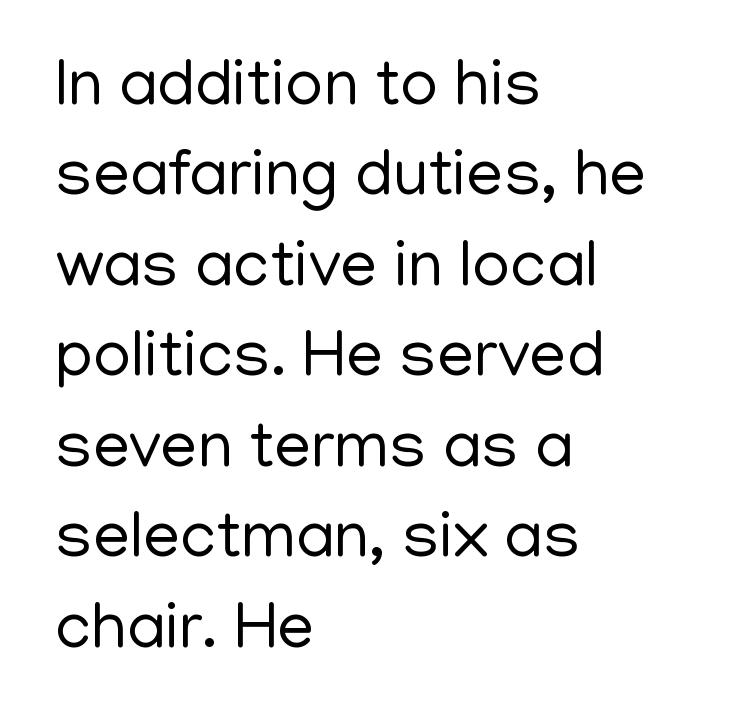
The image shows 66 px regular-weight sans-serif type, upright; set left-aligned, normal line spacing (1.37x), normal letter spacing, not underlined; low stroke contrast and a medium x-height.
